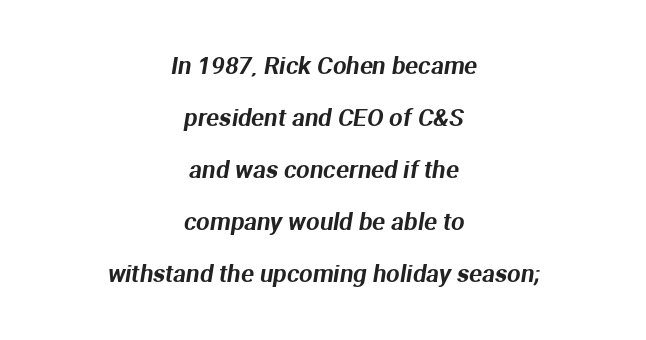
{"underline": "no", "align": "center", "line_spacing": "loose", "line_spacing_ratio": 2.17, "letter_spacing": "normal", "letter_spacing_em": 0.0, "glyph_px": 24}
